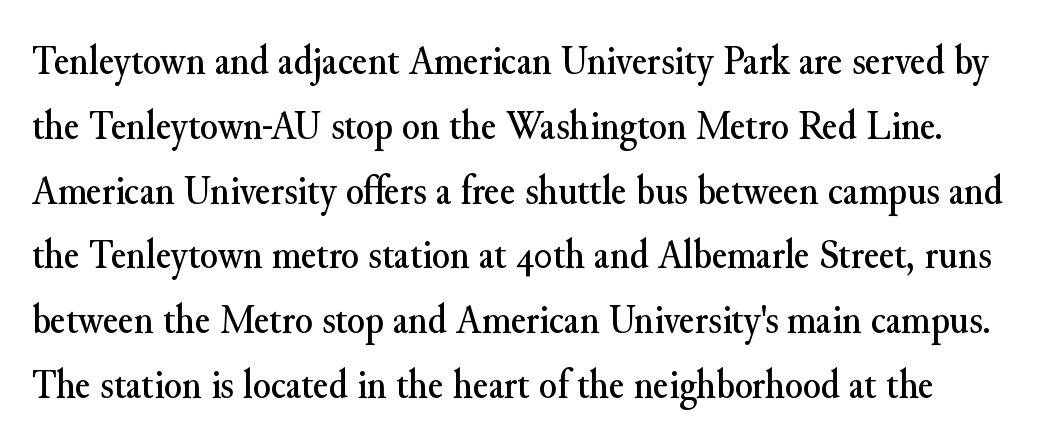
{"serif": "yes", "italic": "no", "width": "normal", "stroke_contrast": "medium", "x_height": "small", "monospaced": "no", "underline": "no", "line_spacing": "normal", "line_spacing_ratio": 1.58, "letter_spacing": "normal", "letter_spacing_em": 0.0, "glyph_px": 41}
